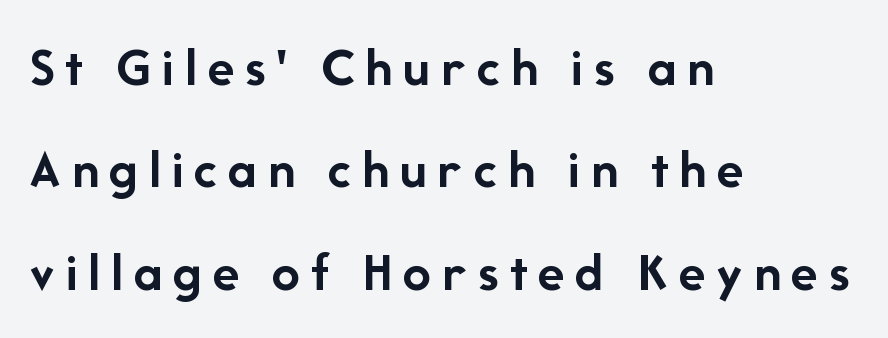
{"serif": "no", "italic": "no", "bold": "yes", "weight": "semibold", "width": "normal", "stroke_contrast": "low", "x_height": "medium", "monospaced": "no", "underline": "no", "align": "left", "line_spacing_ratio": 1.83, "glyph_px": 56}
